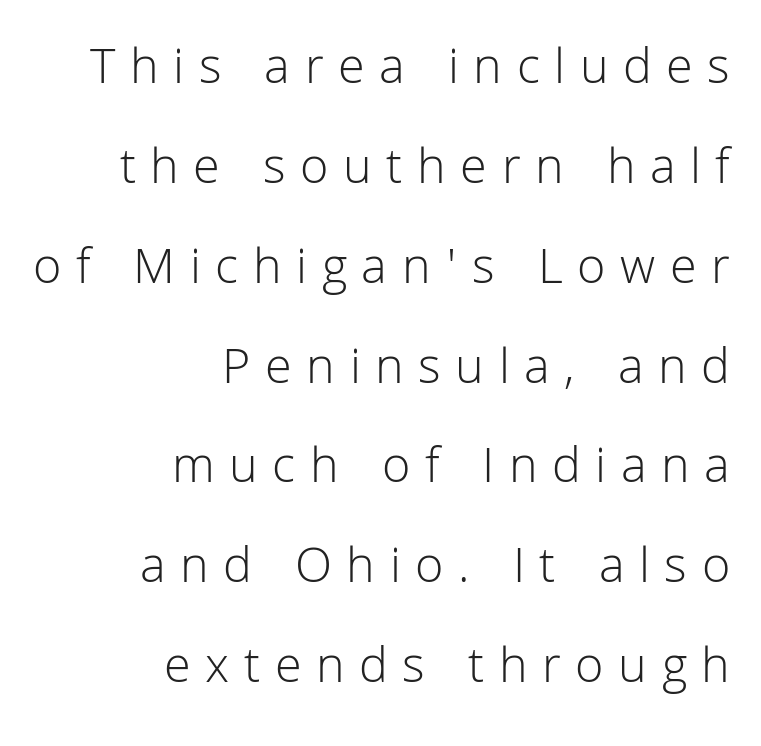
{"serif": "no", "italic": "no", "bold": "no", "weight": "light", "width": "normal", "stroke_contrast": "low", "x_height": "medium", "monospaced": "no", "underline": "no", "align": "right", "line_spacing": "loose", "line_spacing_ratio": 1.92, "letter_spacing": "wide", "letter_spacing_em": 0.28, "glyph_px": 52}
